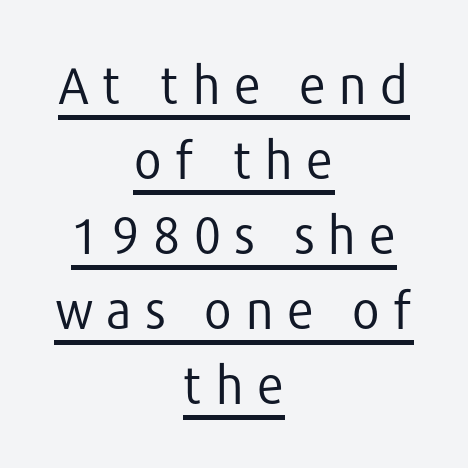
The image shows 50 px regular-weight sans-serif type, upright; set centered, normal line spacing (1.5x), unusually wide letter spacing (+0.25 em), underlined; low stroke contrast and a medium x-height.
